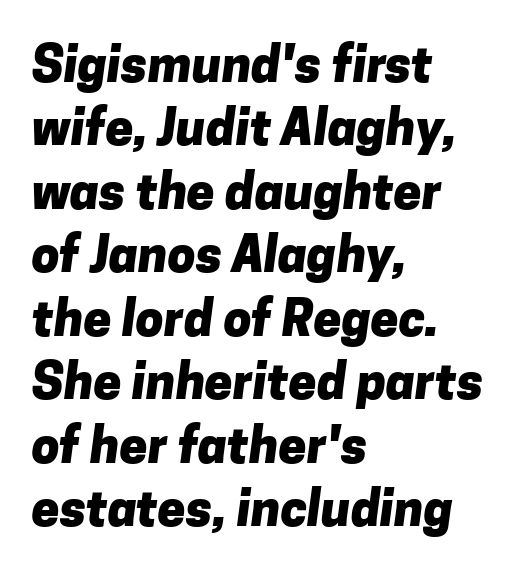
Words appear dense and cohesive because spacing is normal. The rendering uses natural spacing where letterforms have individual widths. Every letter is thick-stroked: bold, no question. Teacher's note: observe the even left margin — that is flush-left alignment. The foot of each line stays bare and open. The leading is moderate, giving the passage an even texture.
